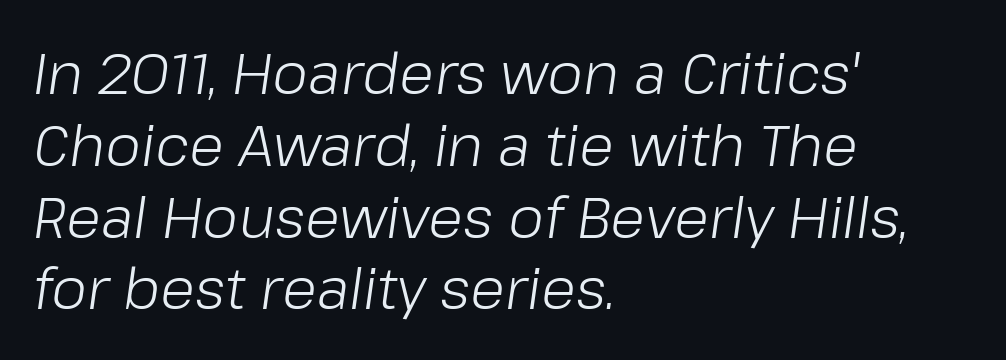
{"italic": "yes", "lean": "right", "slant_degrees": 8, "bold": "no", "weight": "light", "width": "normal", "stroke_contrast": "low", "x_height": "medium", "monospaced": "no", "underline": "no", "align": "left", "line_spacing": "normal", "line_spacing_ratio": 1.26, "letter_spacing": "normal", "letter_spacing_em": 0.0, "glyph_px": 57}
